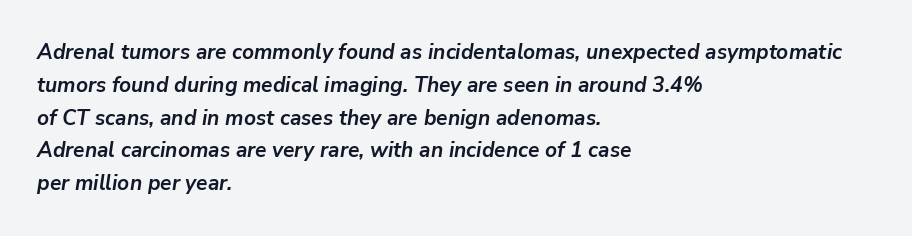
Q: Is the text bold? A: Yes.
Q: Is the text italic (slanted)? A: Yes, it leans right by about 9 degrees.
Q: Is the text underlined? A: No.
Q: How is the paragraph aligned? A: Left-aligned.
Q: Is the spacing between letters normal or unusually wide? A: Normal.
Q: Is the spacing between lines tight, normal or loose? A: Normal.
